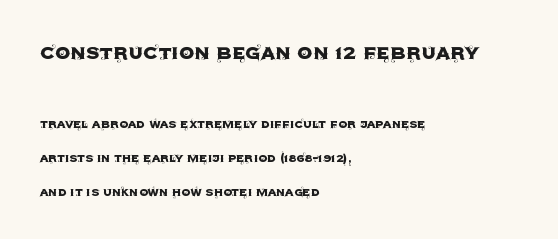
The image shows 24 px text type, upright; set left-aligned, loose line spacing (2.41x), normal letter spacing, not underlined; the first (top) block is 1.71x larger.
